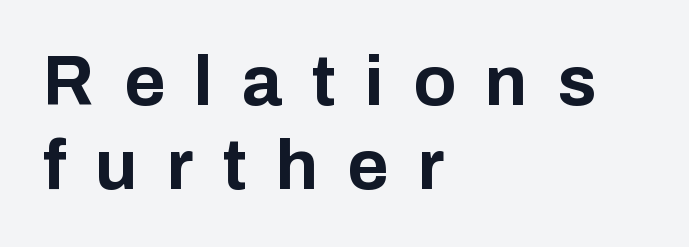
{"serif": "no", "italic": "no", "bold": "yes", "weight": "bold", "width": "normal", "stroke_contrast": "low", "x_height": "medium", "monospaced": "no", "underline": "no", "align": "left", "line_spacing_ratio": 1.2, "letter_spacing": "wide", "letter_spacing_em": 0.42, "glyph_px": 70}
